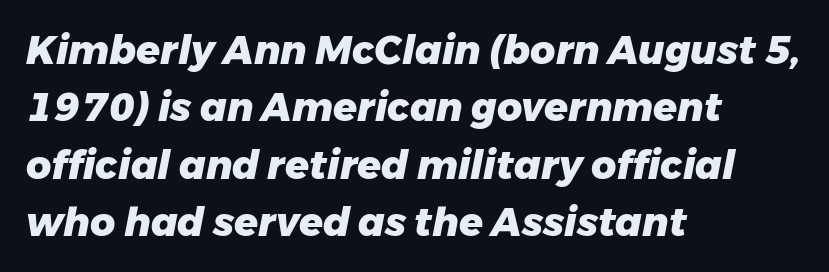
Weight check: bold — yes, fully. The typesetter chose a ragged-right arrangement here. This sample has the flowing, uneven cadence of proportional lettering. This rendering leaves character spacing at its baseline value. A normal amount of white space separates one row of letters from the next.
